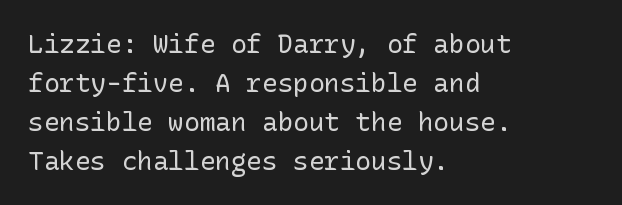
{"italic": "no", "bold": "no", "underline": "no", "align": "left", "line_spacing": "normal", "line_spacing_ratio": 1.5, "letter_spacing": "normal", "letter_spacing_em": 0.0, "glyph_px": 26}
